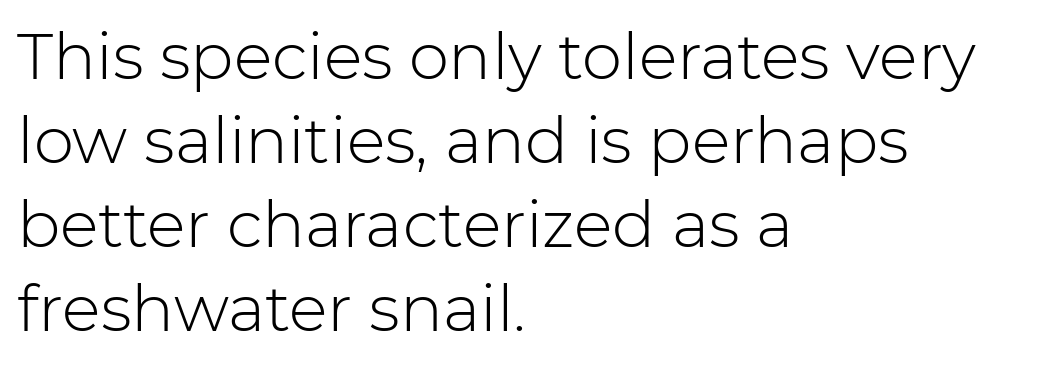
The image shows 64 px light sans-serif type, upright; set left-aligned, normal line spacing (1.31x), normal letter spacing, not underlined; low stroke contrast and a medium x-height.
